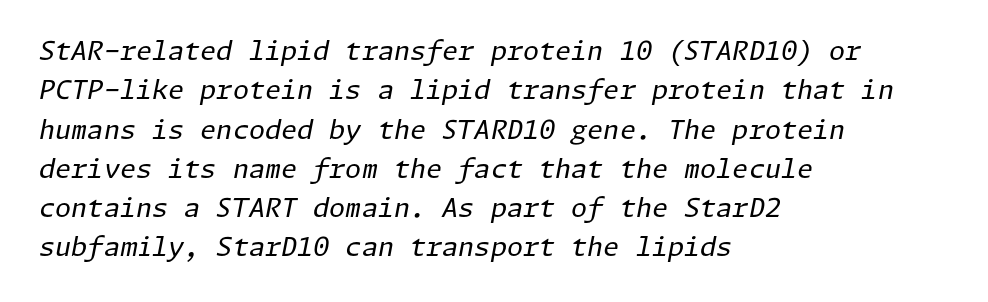
The image shows 26 px text type, italic (leaning right); set left-aligned, normal line spacing (1.51x), normal letter spacing, not underlined.
